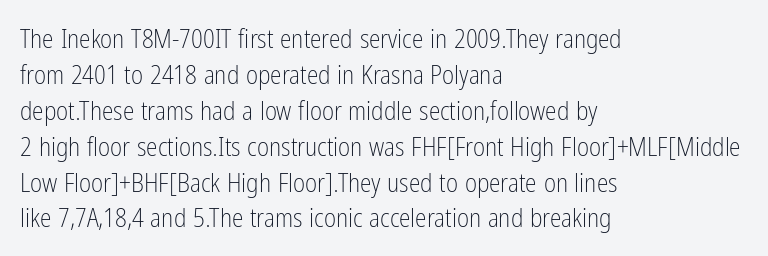
{"italic": "no", "bold": "no", "underline": "no", "align": "left", "line_spacing": "normal", "line_spacing_ratio": 1.38, "letter_spacing": "normal", "letter_spacing_em": 0.0, "glyph_px": 26}
